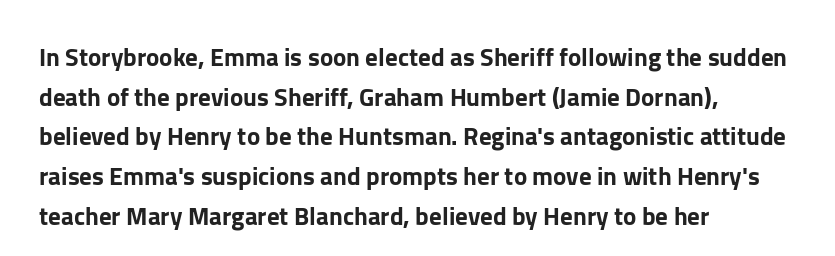
Words appear dense and cohesive because spacing is normal. Italic? Not at all — the glyphs are vertical. Horizontally, the lines are justified to the leading edge only. Leading matches the norm, producing a regular column. Each row of text sits above clean, open space.
